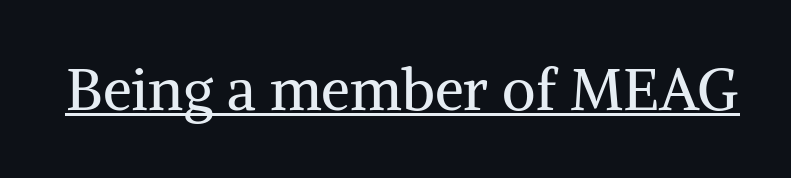
The image shows 58 px regular-weight serif type, upright; set normal letter spacing, underlined; medium stroke contrast and a medium x-height.
